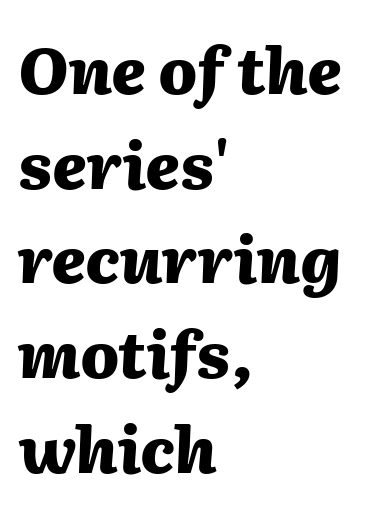
The compositor pushed each line to the left boundary. Would a proofreader flag this as italicized? Yes. A typesetter would call this proportional, since set widths differ per character. The glyphs are unaccompanied by any horizontal stroke below them.
